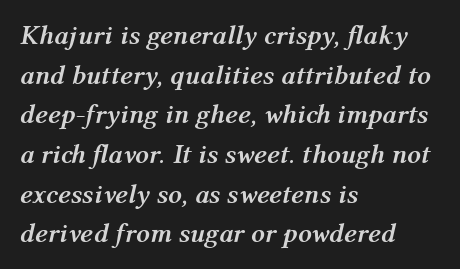
Yep, that's italic — everything's leaning. Has an underline been added? It has not. The ragged edge is on the right, which tells us the setting is flush left. Quick note: interline space is typical. The rendering uses a bold face; every stroke is thick and dark.
